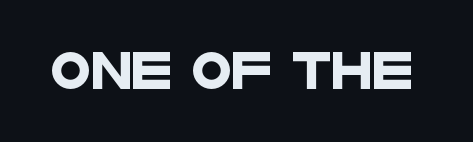
{"serif": "no", "width": "wide", "stroke_contrast": "low", "x_height": "large", "monospaced": "no", "underline": "no", "letter_spacing": "normal", "letter_spacing_em": 0.0, "glyph_px": 37}
